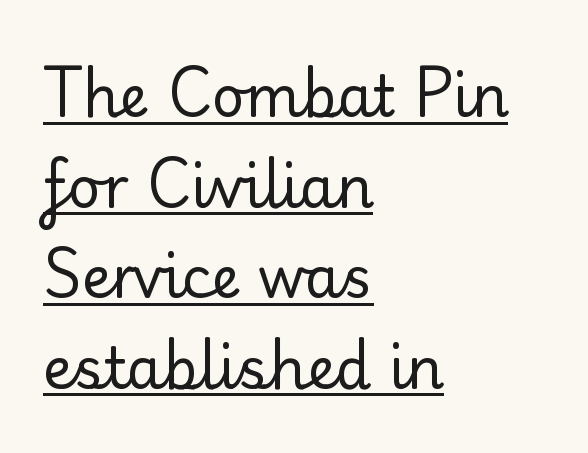
{"serif": "yes", "italic": "no", "bold": "no", "weight": "regular", "width": "normal", "stroke_contrast": "low", "x_height": "small", "monospaced": "no", "underline": "yes", "align": "left", "line_spacing": "normal", "line_spacing_ratio": 1.59, "letter_spacing": "normal", "letter_spacing_em": 0.0, "glyph_px": 57}
